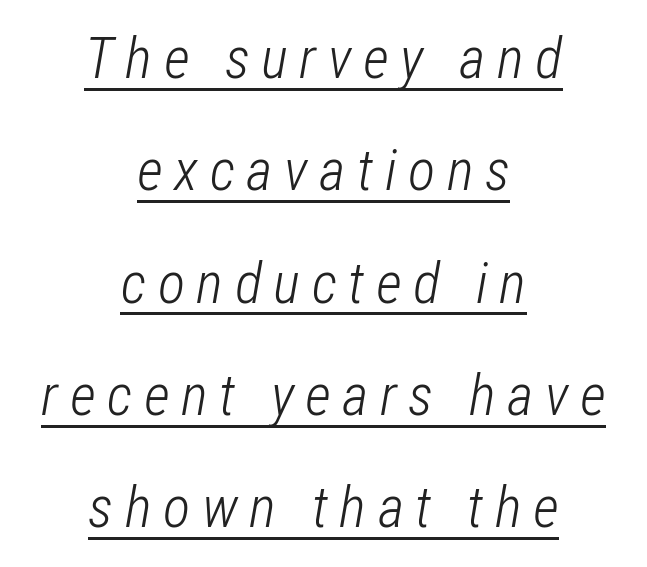
The image shows 57 px light, condensed type, italic (leaning right); set centered, loose line spacing (1.97x), unusually wide letter spacing (+0.2 em), underlined; low stroke contrast and a medium x-height.
